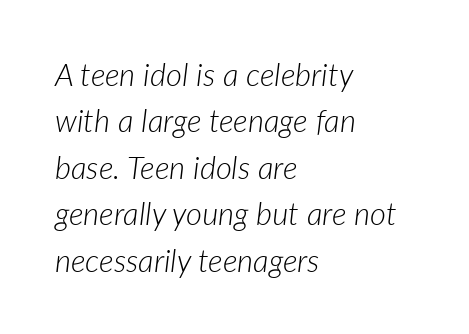
The face used here is proportionally spaced, like ordinary book or web type. Whoever set this chose a conventional vertical rhythm. Alignment: flush left. Slanted lettering throughout. The strip under each line holds only bare page. Tracking here is standard; glyphs follow each other at the usual distance.
